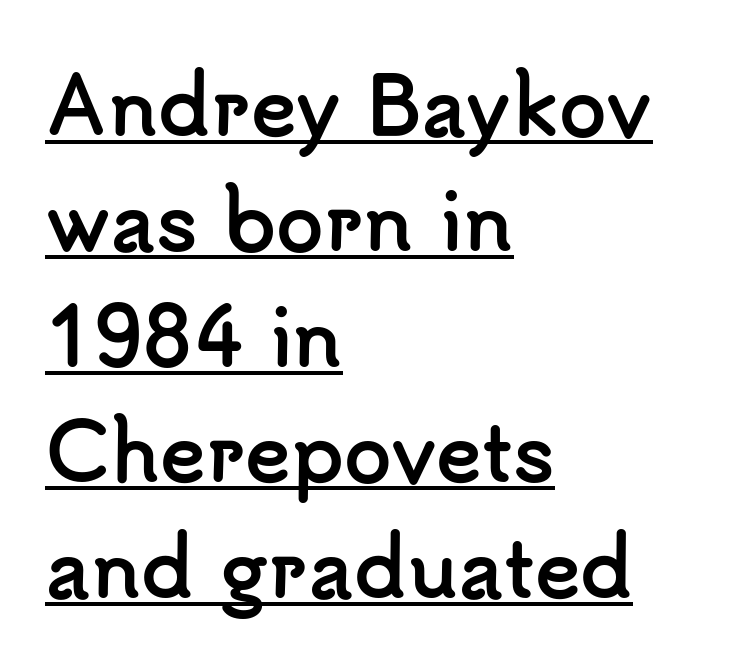
The image shows 77 px semibold sans-serif type, upright; set left-aligned, normal line spacing (1.5x), normal letter spacing, underlined; low stroke contrast and a small x-height.
